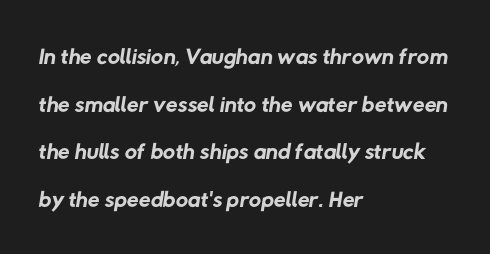
Stems here are at most as thick as an everyday book face. Think of a printed novel: that variable character pitch is what you see here. The rendering anchors every line to the left-hand side. Look at the bottom of the vertical strokes: they stop flat, with no serifs.
